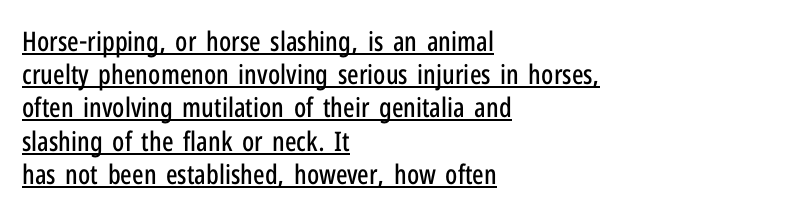
{"italic": "no", "underline": "yes", "align": "left", "line_spacing_ratio": 1.23, "letter_spacing": "normal", "letter_spacing_em": 0.0, "glyph_px": 27}
